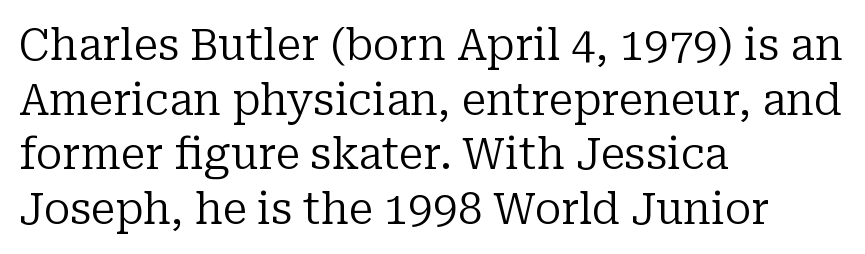
Q: Is the text bold? A: No.
Q: Is the text italic (slanted)? A: No, it is upright.
Q: Is the typeface a serif or a sans-serif typeface? A: Serif.
Q: Is the text underlined? A: No.
Q: How is the paragraph aligned? A: Left-aligned.
Q: Is the spacing between letters normal or unusually wide? A: Normal.
Q: Width (condensed, normal, or wide)? A: Normal.
Q: Stroke contrast? A: Low.
Q: x-height? A: Medium.
Q: Monospaced? A: No.
